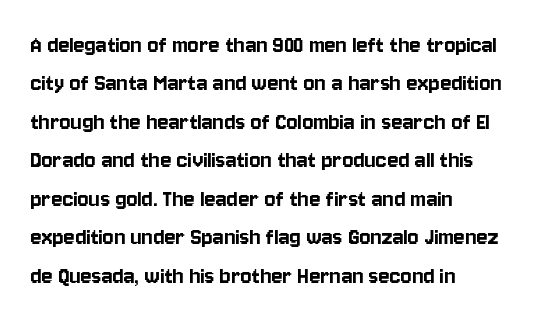
These lines keep a tight, regular rhythm from letter to letter. A student would call this left alignment; a typographer would say flush left, rag right. Descenders are the only things crossing below the line. Evenly set lines give the paragraph a standard silhouette. Ordinary non-slanted type is in use.
